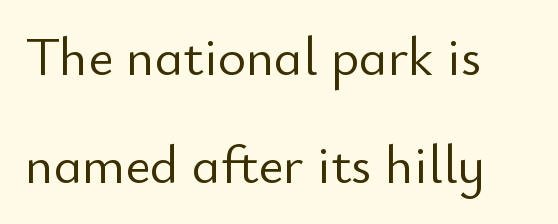
The setting favours the left margin, as ordinary paragraphs usually do. If you drew a line through each stem, it would be perfectly vertical. Note the varied advance widths — an 'i' is clearly narrower than an 'm'. The letters carry no serifs — their stems end cleanly without finishing strokes. The strokes carry an ordinary text weight at most.
